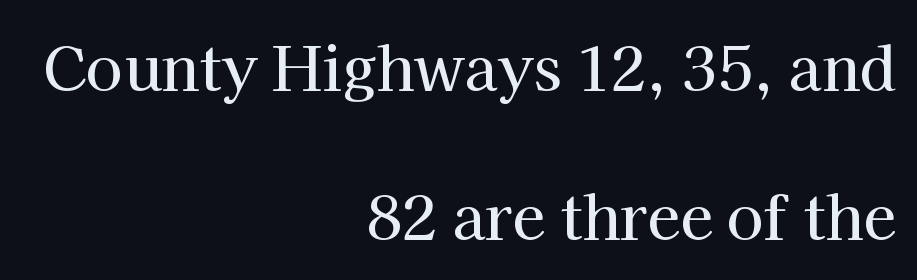
Unmarked baselines from the first word to the last. If you drew a line through each stem, it would be perfectly vertical. Caption: standard tracking, unaltered. Notice how the passage keeps a crisp vertical edge on the right only. This sample has the flowing, uneven cadence of proportional lettering.
